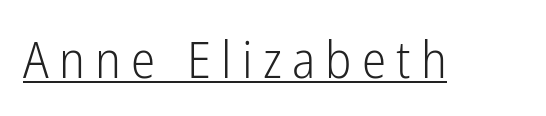
{"serif": "no", "italic": "no", "bold": "no", "weight": "light", "width": "condensed", "stroke_contrast": "low", "x_height": "medium", "monospaced": "no", "underline": "yes", "letter_spacing": "wide", "letter_spacing_em": 0.2, "glyph_px": 51}
